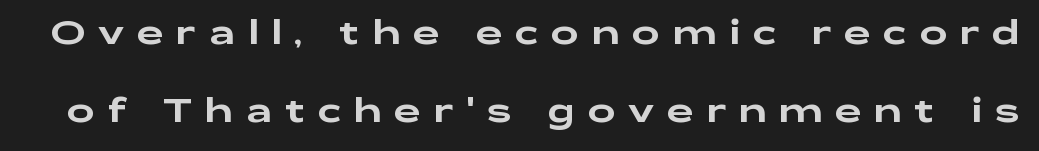
Q: Is the text italic (slanted)? A: No, it is upright.
Q: Is the typeface a serif or a sans-serif typeface? A: Sans-serif.
Q: Is the text underlined? A: No.
Q: Is the spacing between letters normal or unusually wide? A: Unusually wide.
Q: Is the spacing between lines tight, normal or loose? A: Loose.
Q: Width (condensed, normal, or wide)? A: Wide.
Q: Stroke contrast? A: Low.
Q: x-height? A: Medium.
Q: Monospaced? A: No.
